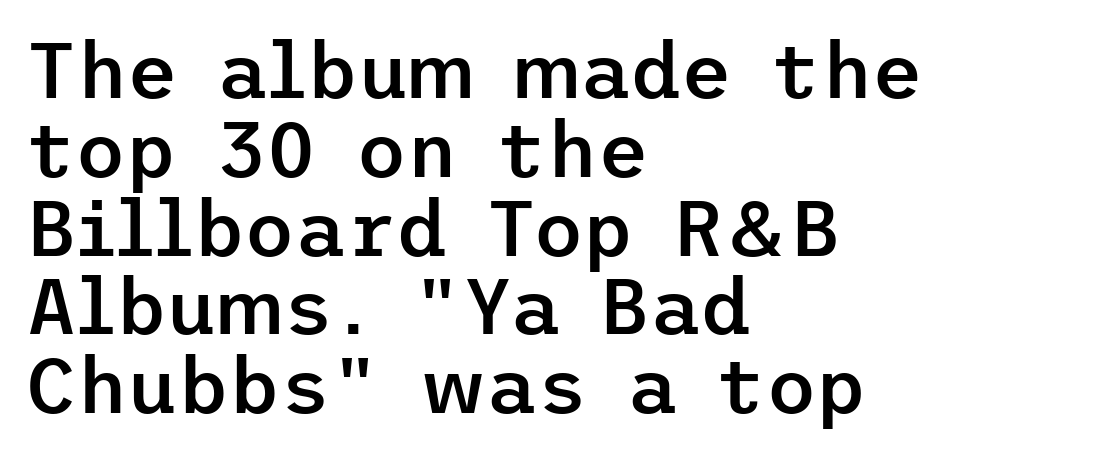
Observe the absence of serifs on each vertical stroke in this sample. What's the leading like? Squeezed, with rows nearly overlapping. The strip under each line holds only bare page. Tracking value appears to be zero — textbook default spacing.
